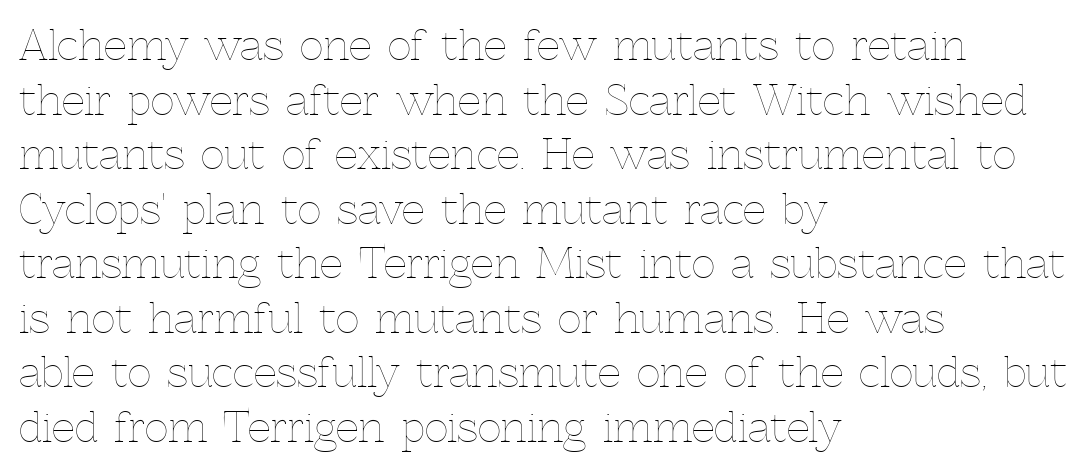
Q: Is the text bold? A: No.
Q: Is the text italic (slanted)? A: No, it is upright.
Q: Is the text underlined? A: No.
Q: How is the paragraph aligned? A: Left-aligned.
Q: Is the spacing between letters normal or unusually wide? A: Normal.
Q: Is the spacing between lines tight, normal or loose? A: Normal.
Q: Width (condensed, normal, or wide)? A: Normal.
Q: x-height? A: Medium.
Q: Monospaced? A: No.
